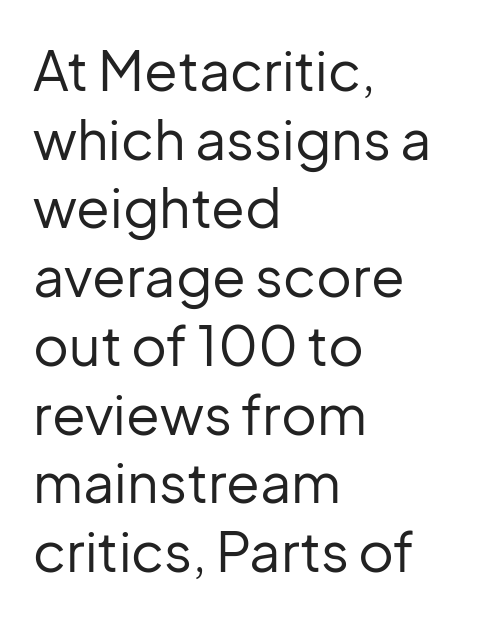
The image shows 55 px regular-weight sans-serif type, upright; set left-aligned, normal line spacing (1.25x), normal letter spacing, not underlined; low stroke contrast and a medium x-height.
